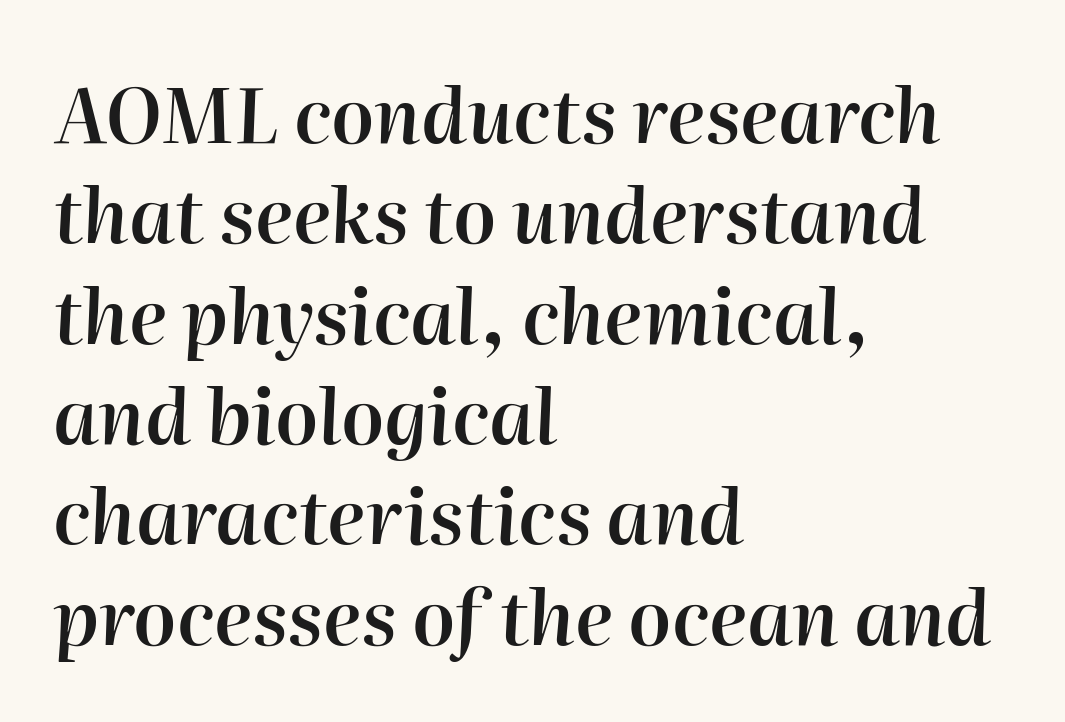
The image shows 76 px semibold type, italic (leaning right); set left-aligned, normal line spacing (1.32x), normal letter spacing, not underlined; high stroke contrast and a medium x-height.
